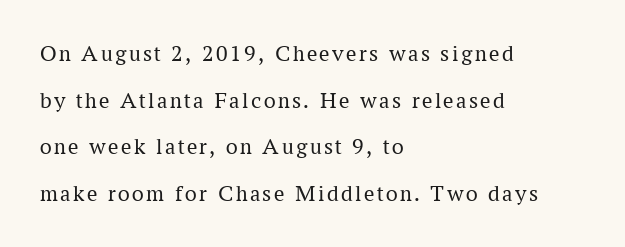
Weight: in the light-to-regular range. Check the space under the baseline: it is left empty. All the whitespace from short lines collects on the right. Every character sits straight up, as roman type does. Is there much room between lines? Yes — plenty of vertical air separates them.
